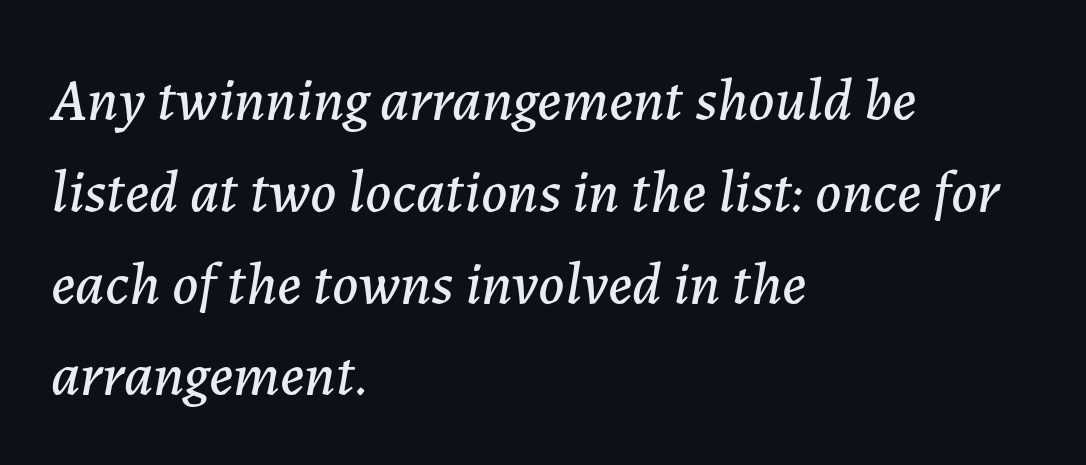
Q: Is the text italic (slanted)? A: Yes, it leans right by about 7 degrees.
Q: Is the text underlined? A: No.
Q: How is the paragraph aligned? A: Left-aligned.
Q: Is the spacing between letters normal or unusually wide? A: Normal.
Q: Is the spacing between lines tight, normal or loose? A: Normal.
Q: Width (condensed, normal, or wide)? A: Normal.
Q: Stroke contrast? A: Low.
Q: x-height? A: Medium.
Q: Monospaced? A: No.
